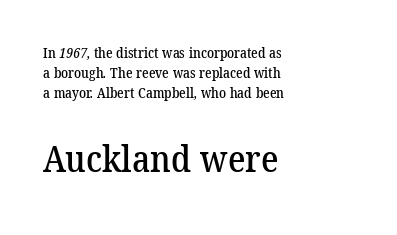
Does the copy run flush right? No — it runs flush left. Type size steps up from the first block to the second. Whoever set this chose a conventional vertical rhythm. Look at the bottom of the vertical strokes: they flare into serifs here. Underline: absent. The face used here is proportionally spaced, like ordinary book or web type.
